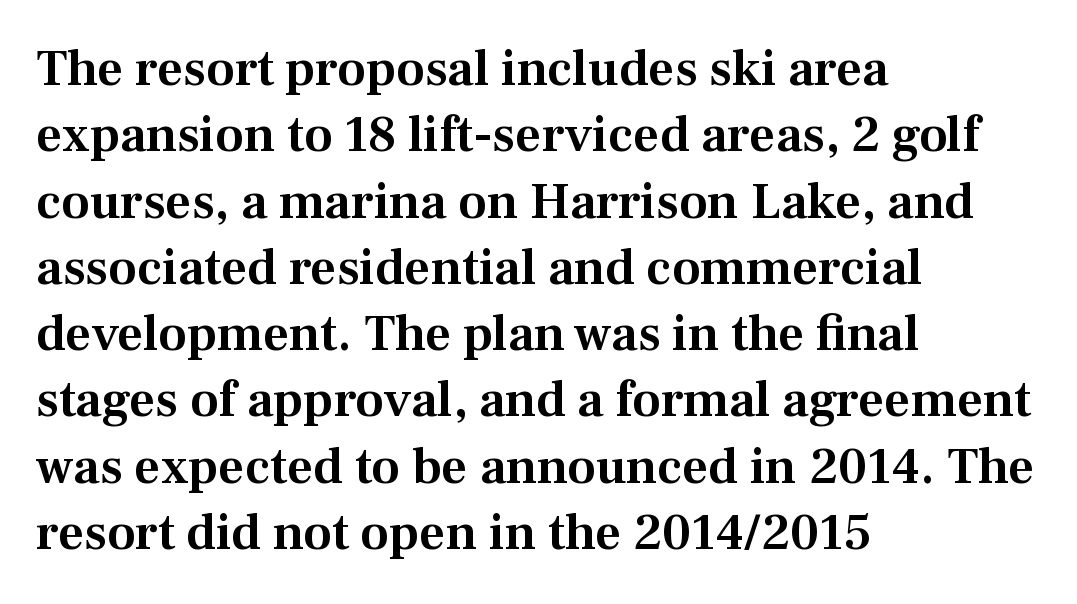
Q: Is the text italic (slanted)? A: No, it is upright.
Q: Is the typeface a serif or a sans-serif typeface? A: Serif.
Q: Is the text underlined? A: No.
Q: How is the paragraph aligned? A: Left-aligned.
Q: Is the spacing between letters normal or unusually wide? A: Normal.
Q: Is the spacing between lines tight, normal or loose? A: Normal.
Q: Width (condensed, normal, or wide)? A: Normal.
Q: Stroke contrast? A: Medium.
Q: x-height? A: Medium.
Q: Monospaced? A: No.
